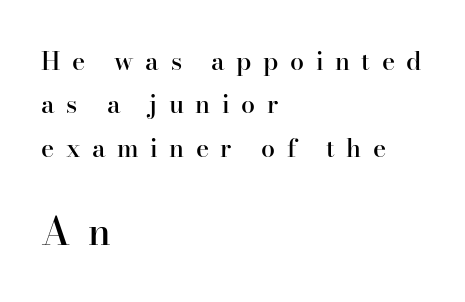
Two sizes are in play, and the larger belongs to the second block. Check where the strokes stop: tiny serifs finish them off. Line beginnings align vertically; line endings do not. Quick note: not italic, upright.
